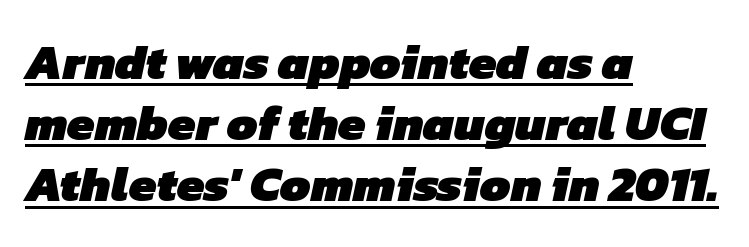
{"serif": "no", "bold": "yes", "weight": "heavy", "width": "normal", "stroke_contrast": "low", "x_height": "medium", "monospaced": "no", "underline": "yes", "align": "left", "line_spacing": "normal", "line_spacing_ratio": 1.25, "letter_spacing": "normal", "letter_spacing_em": 0.0, "glyph_px": 49}
